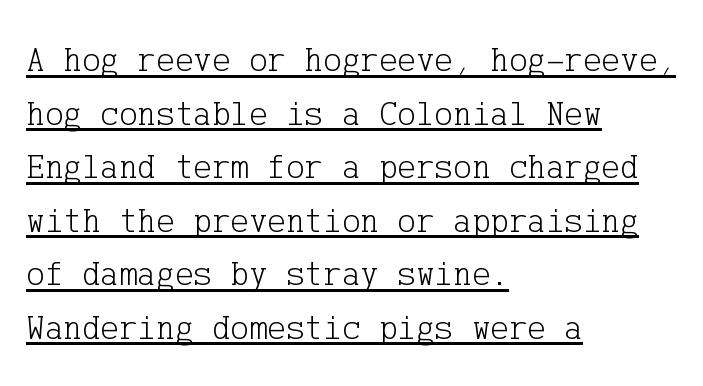
{"serif": "yes", "italic": "no", "bold": "no", "weight": "light", "width": "normal", "stroke_contrast": "low", "x_height": "medium", "underline": "yes", "align": "left", "line_spacing": "normal", "line_spacing_ratio": 1.53, "letter_spacing": "normal", "letter_spacing_em": 0.0, "glyph_px": 35}
